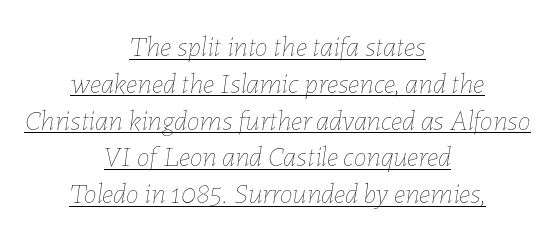
{"italic": "yes", "lean": "right", "slant_degrees": 7, "bold": "no", "weight": "thin", "width": "normal", "stroke_contrast": "low", "x_height": "medium", "monospaced": "no", "underline": "yes", "align": "center", "line_spacing": "normal", "line_spacing_ratio": 1.27, "letter_spacing": "normal", "letter_spacing_em": 0.0, "glyph_px": 29}
